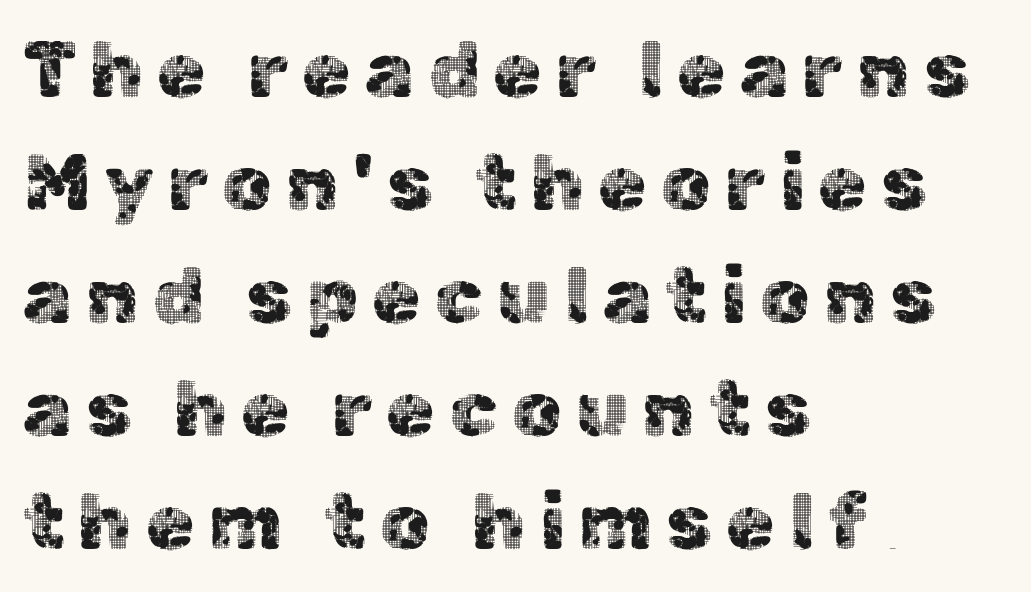
Vertical strokes here are truly vertical. Does the leading feel generous? No, just average. Underlining? Definitely not there. Each letter keeps its own natural width here, so spacing adapts to shape. The lines are quadded left. The letters carry no serifs — their stems end cleanly without finishing strokes.
